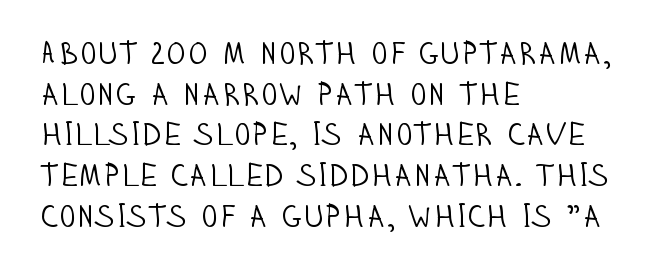
The rendering anchors every line to the left-hand side. Caption: standard tracking, unaltered. This reads as an unemphasized weight, regular at the heaviest. This sample uses an upright cut, with every glyph sitting square on the baseline. The vertical gap from one line to the next is medium. Each letter's strokes conclude bluntly, with no projecting serifs.
